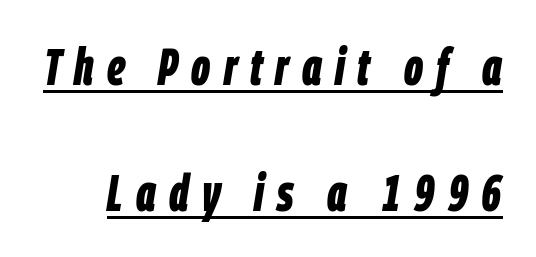
This rendering features underlined lettering. The rendering uses natural spacing where letterforms have individual widths. The letters are slanted; this is an italic face. The letterforms stand isolated, each surrounded by extra space.
